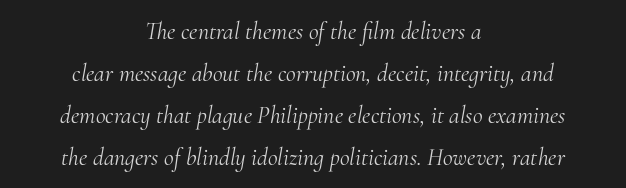
The image shows 24 px text type, italic (leaning right); set centered, line spacing 1.75x, normal letter spacing, not underlined.
